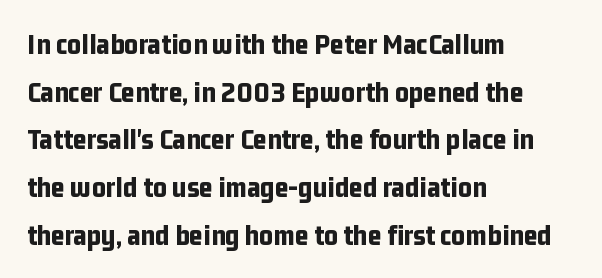
Q: Is the text bold? A: Yes.
Q: Is the text italic (slanted)? A: No, it is upright.
Q: Is the typeface a serif or a sans-serif typeface? A: Sans-serif.
Q: Is the text underlined? A: No.
Q: How is the paragraph aligned? A: Left-aligned.
Q: Is the spacing between letters normal or unusually wide? A: Normal.
Q: Is the spacing between lines tight, normal or loose? A: Normal.
Q: Width (condensed, normal, or wide)? A: Condensed.
Q: Stroke contrast? A: Low.
Q: x-height? A: Medium.
Q: Monospaced? A: No.
